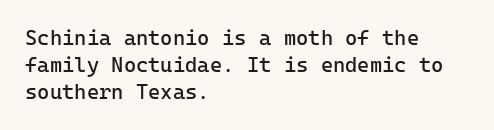
{"italic": "no", "bold": "no", "underline": "no", "align": "left", "line_spacing": "normal", "line_spacing_ratio": 1.29, "letter_spacing": "normal", "letter_spacing_em": 0.0, "glyph_px": 21}
